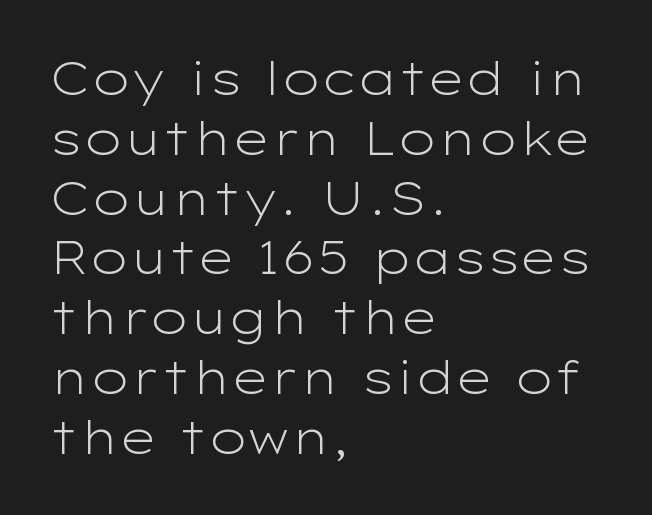
Q: Is the text bold? A: No.
Q: Is the text italic (slanted)? A: No, it is upright.
Q: Is the typeface a serif or a sans-serif typeface? A: Sans-serif.
Q: Is the text underlined? A: No.
Q: How is the paragraph aligned? A: Left-aligned.
Q: Is the spacing between letters normal or unusually wide? A: Normal.
Q: Is the spacing between lines tight, normal or loose? A: Normal.
Q: Width (condensed, normal, or wide)? A: Wide.
Q: Stroke contrast? A: Low.
Q: x-height? A: Medium.
Q: Monospaced? A: No.
